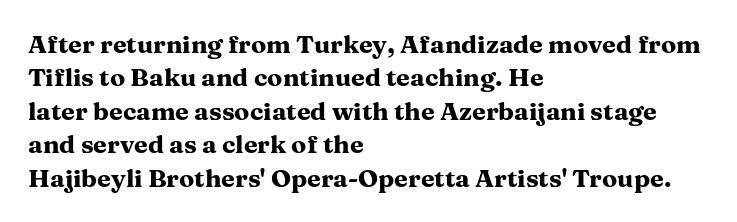
The image shows 25 px bold type, upright; set left-aligned, normal line spacing (1.34x), normal letter spacing, not underlined.
